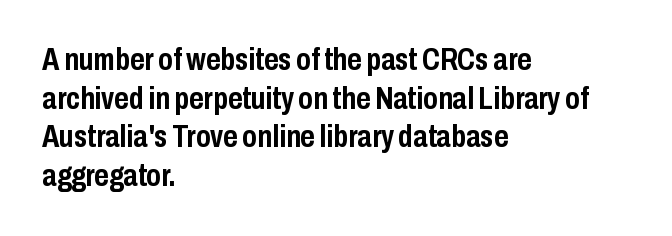
Q: Is the text bold? A: Yes.
Q: Is the text italic (slanted)? A: No, it is upright.
Q: Is the typeface a serif or a sans-serif typeface? A: Sans-serif.
Q: Is the text underlined? A: No.
Q: How is the paragraph aligned? A: Left-aligned.
Q: Is the spacing between letters normal or unusually wide? A: Normal.
Q: Is the spacing between lines tight, normal or loose? A: Normal.
Q: Width (condensed, normal, or wide)? A: Condensed.
Q: Stroke contrast? A: Low.
Q: x-height? A: Medium.
Q: Monospaced? A: No.
